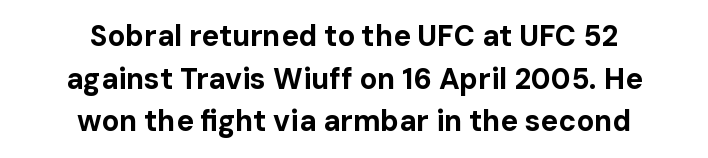
The characters look thick and weighty, a clear bold. Caption: multi-line text, centered on the measure. The passage shown is typed in a proportional face where columns would drift. Regular leading. Is the letter spacing exaggerated? No — it looks like the ordinary default.
